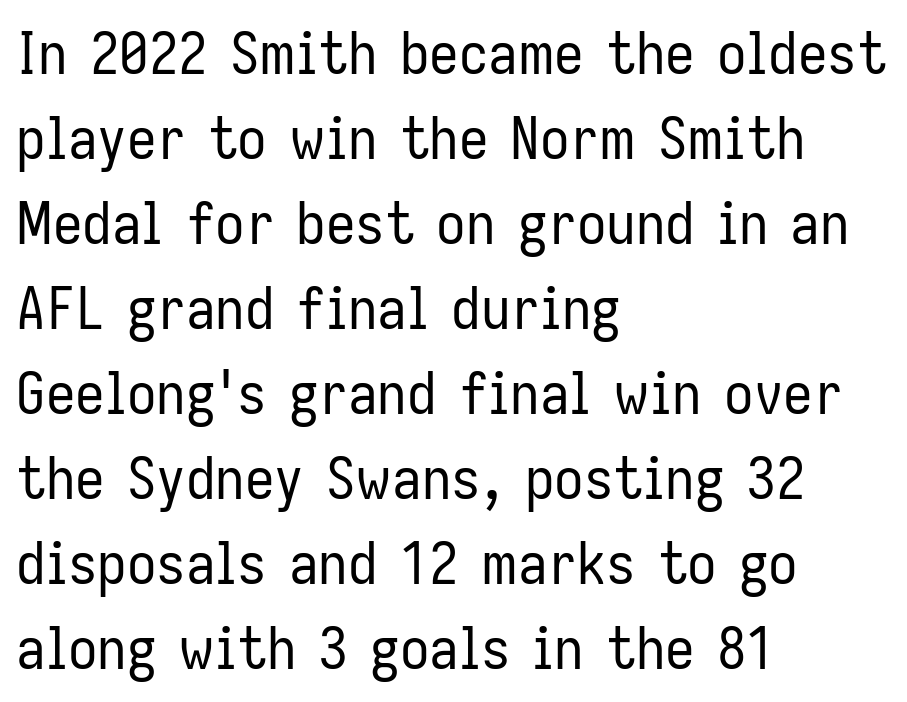
{"serif": "no", "italic": "no", "bold": "no", "weight": "regular", "width": "condensed", "stroke_contrast": "low", "x_height": "medium", "monospaced": "no", "underline": "no", "align": "left", "line_spacing": "normal", "line_spacing_ratio": 1.44, "letter_spacing": "normal", "letter_spacing_em": 0.0, "glyph_px": 59}
